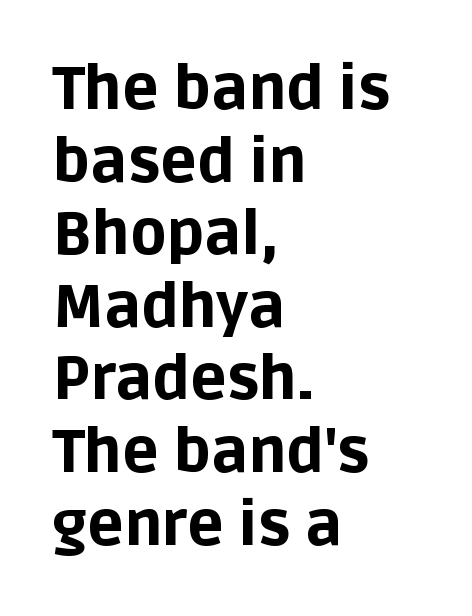
Q: Is the text bold? A: Yes.
Q: Is the text italic (slanted)? A: No, it is upright.
Q: Is the typeface a serif or a sans-serif typeface? A: Sans-serif.
Q: Is the text underlined? A: No.
Q: How is the paragraph aligned? A: Left-aligned.
Q: Is the spacing between letters normal or unusually wide? A: Normal.
Q: Width (condensed, normal, or wide)? A: Normal.
Q: Stroke contrast? A: Low.
Q: x-height? A: Large.
Q: Monospaced? A: No.
